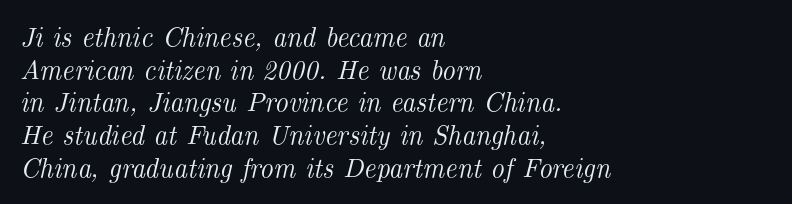
Q: Is the text italic (slanted)? A: Yes, it leans right by about 14 degrees.
Q: Is the text underlined? A: No.
Q: How is the paragraph aligned? A: Left-aligned.
Q: Is the spacing between letters normal or unusually wide? A: Normal.
